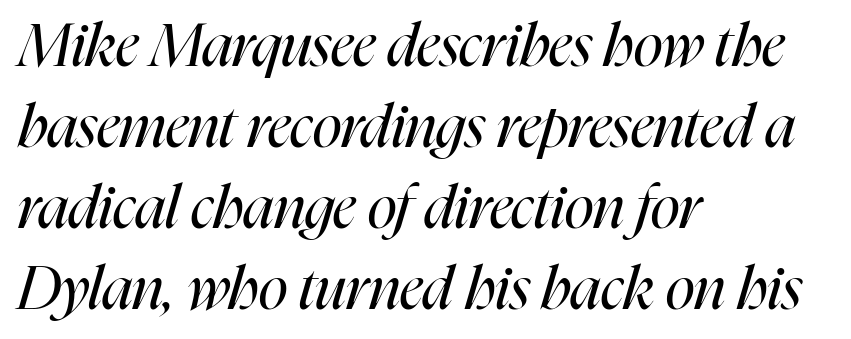
The rendering applies a slant to the glyphs. This rendering uses left alignment, leaving the right contour irregular. This sample uses plain, unmodified letter spacing. Interline gaps are of average width in this sample. Looks like regular typesetting: each glyph gets only the width it needs.
